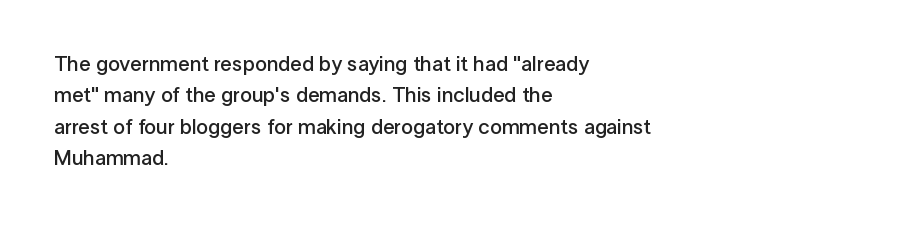
The image shows 21 px text type, upright; set left-aligned, normal line spacing (1.5x), normal letter spacing, not underlined.
